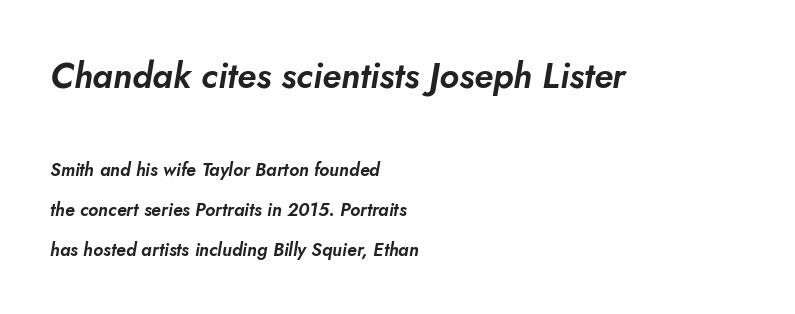
{"italic": "yes", "lean": "right", "slant_degrees": 10, "width": "normal", "stroke_contrast": "low", "x_height": "small", "monospaced": "no", "underline": "no", "align": "left", "line_spacing": "loose", "line_spacing_ratio": 2.23, "letter_spacing": "normal", "letter_spacing_em": 0.0, "larger_block": "first", "size_ratio": 1.94, "glyph_px": 35}
